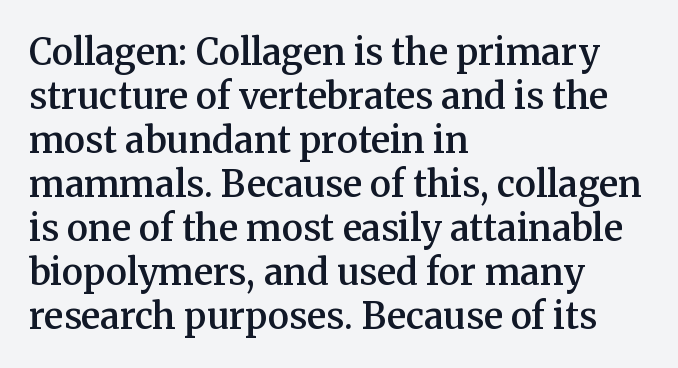
Q: Is the text bold? A: Semi-bold.
Q: Is the text italic (slanted)? A: No, it is upright.
Q: Is the typeface a serif or a sans-serif typeface? A: Serif.
Q: Is the text underlined? A: No.
Q: How is the paragraph aligned? A: Left-aligned.
Q: Is the spacing between letters normal or unusually wide? A: Normal.
Q: Width (condensed, normal, or wide)? A: Normal.
Q: Stroke contrast? A: Medium.
Q: x-height? A: Medium.
Q: Monospaced? A: No.
